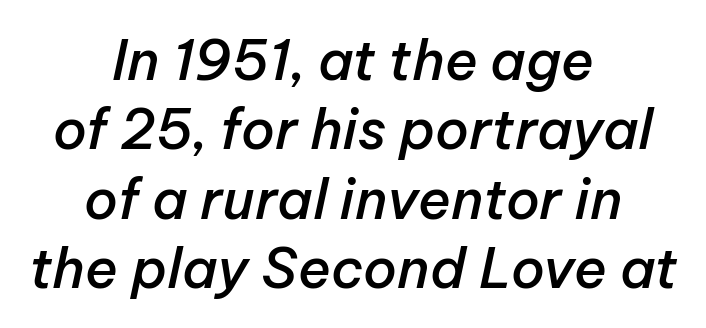
The image shows 55 px semibold type, italic (leaning right); set centered, normal line spacing (1.26x), normal letter spacing, not underlined; low stroke contrast and a medium x-height.
